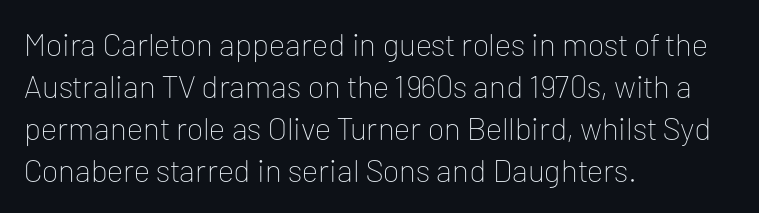
The image shows 32 px thin sans-serif type, upright; set left-aligned, normal line spacing (1.31x), normal letter spacing, not underlined; low stroke contrast and a medium x-height.
